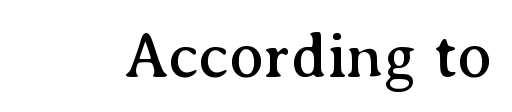
{"serif": "yes", "italic": "no", "width": "normal", "stroke_contrast": "medium", "x_height": "medium", "monospaced": "no", "underline": "no", "letter_spacing": "normal", "letter_spacing_em": 0.0, "glyph_px": 64}
